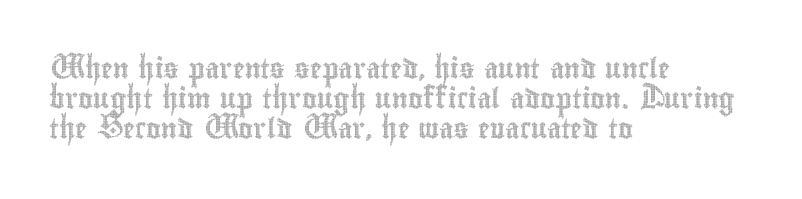
Q: Is the text italic (slanted)? A: No, it is upright.
Q: Is the text underlined? A: No.
Q: How is the paragraph aligned? A: Left-aligned.
Q: Is the spacing between letters normal or unusually wide? A: Normal.
Q: Is the spacing between lines tight, normal or loose? A: Normal.
